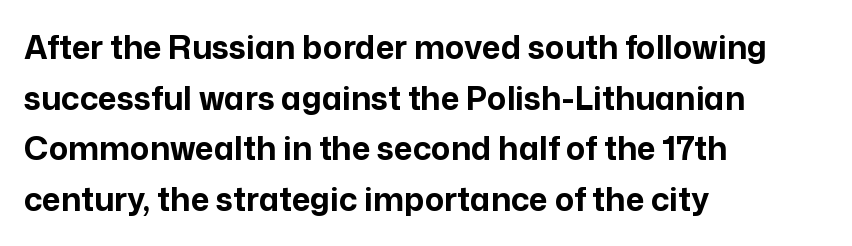
The image shows 32 px bold sans-serif type, upright; set left-aligned, normal line spacing (1.58x), normal letter spacing, not underlined; low stroke contrast and a medium x-height.
